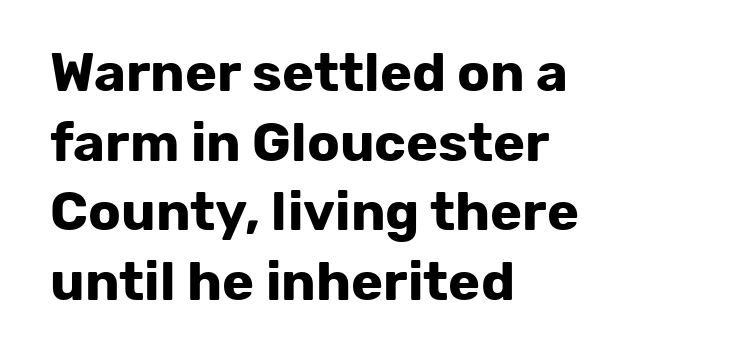
{"serif": "no", "italic": "no", "bold": "yes", "weight": "bold", "width": "normal", "stroke_contrast": "low", "x_height": "medium", "monospaced": "no", "underline": "no", "align": "left", "line_spacing": "normal", "line_spacing_ratio": 1.29, "letter_spacing": "normal", "letter_spacing_em": 0.0, "glyph_px": 54}
